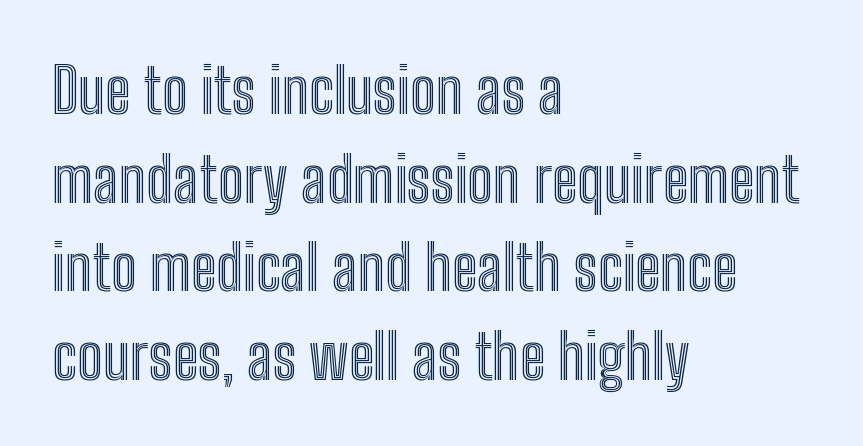
Q: Is the text italic (slanted)? A: No, it is upright.
Q: Is the text underlined? A: No.
Q: How is the paragraph aligned? A: Left-aligned.
Q: Is the spacing between letters normal or unusually wide? A: Normal.
Q: Is the spacing between lines tight, normal or loose? A: Normal.
Q: Width (condensed, normal, or wide)? A: Condensed.
Q: x-height? A: Medium.
Q: Monospaced? A: No.
